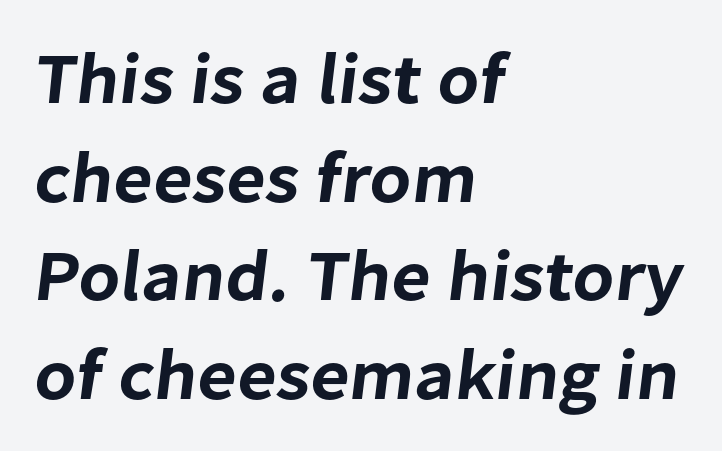
{"serif": "no", "width": "normal", "stroke_contrast": "low", "x_height": "medium", "monospaced": "no", "underline": "no", "align": "left", "line_spacing": "normal", "line_spacing_ratio": 1.37, "letter_spacing": "normal", "letter_spacing_em": 0.0, "glyph_px": 72}
